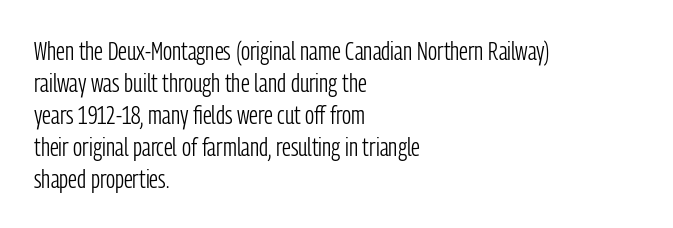
The passage shown is not underscored anywhere. Words appear dense and cohesive because spacing is normal. Alignment: flush left. Unlike italic type, these characters show no tilt at all.
